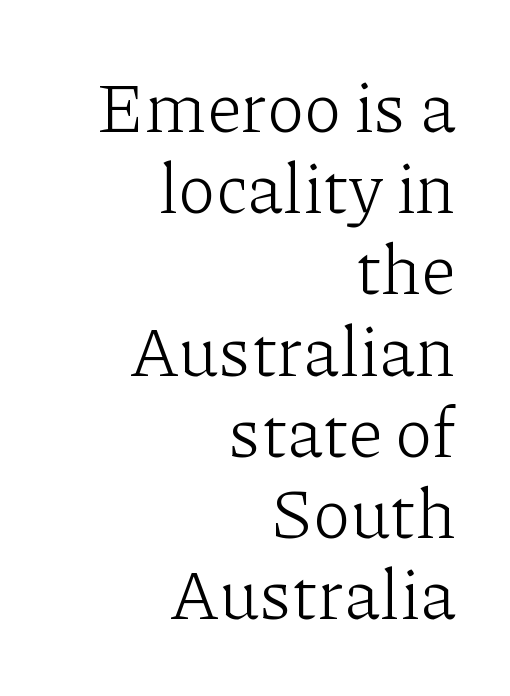
The passage is arranged like a letterhead date or caption credit — flush right. Words float on clear page, feet unadorned. Stems and bowls with no extra thickness — not bold. Every character sits straight up, as roman type does. In terms of letterspacing, this is plain default setting.
